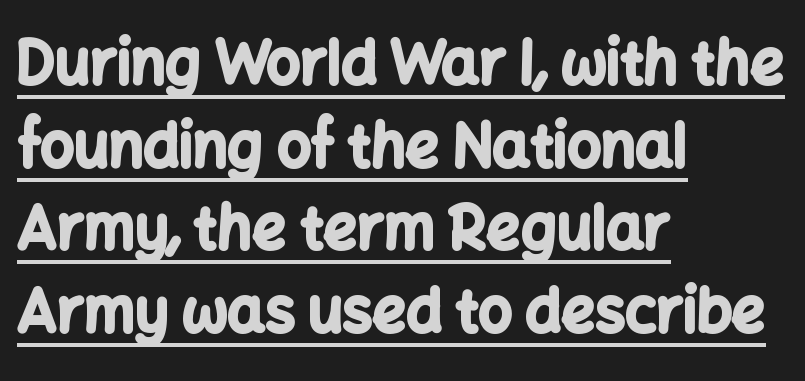
A typesetter would call this zero additional tracking. Posture: vertical. You'd pick this weight for a headline — it's a proper bold. A typesetter would call this proportional, since set widths differ per character. Underlined type. The typesetter chose a ragged-right arrangement here.
